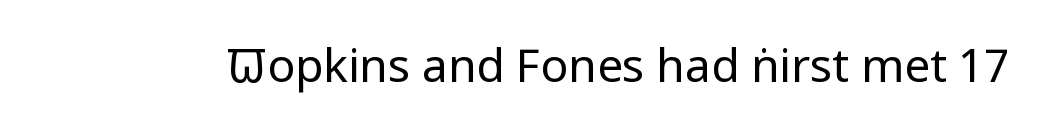
{"serif": "no", "italic": "no", "bold": "no", "weight": "regular", "width": "condensed", "stroke_contrast": "low", "x_height": "large", "monospaced": "no", "underline": "no", "letter_spacing": "normal", "letter_spacing_em": 0.0, "glyph_px": 46}
